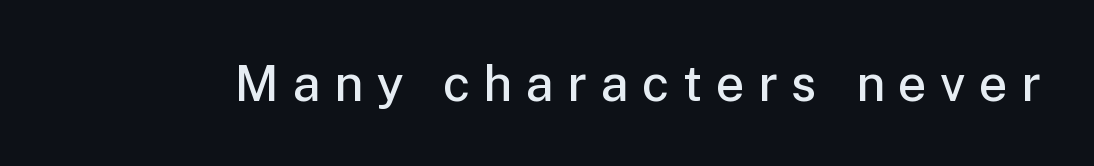
Stroke terminals: plain, sans-serif. Bare-footed words on every line. The face used here is a semibold: visibly heavier than regular, lighter than bold. Posture: straight, roman, zero tilt.
